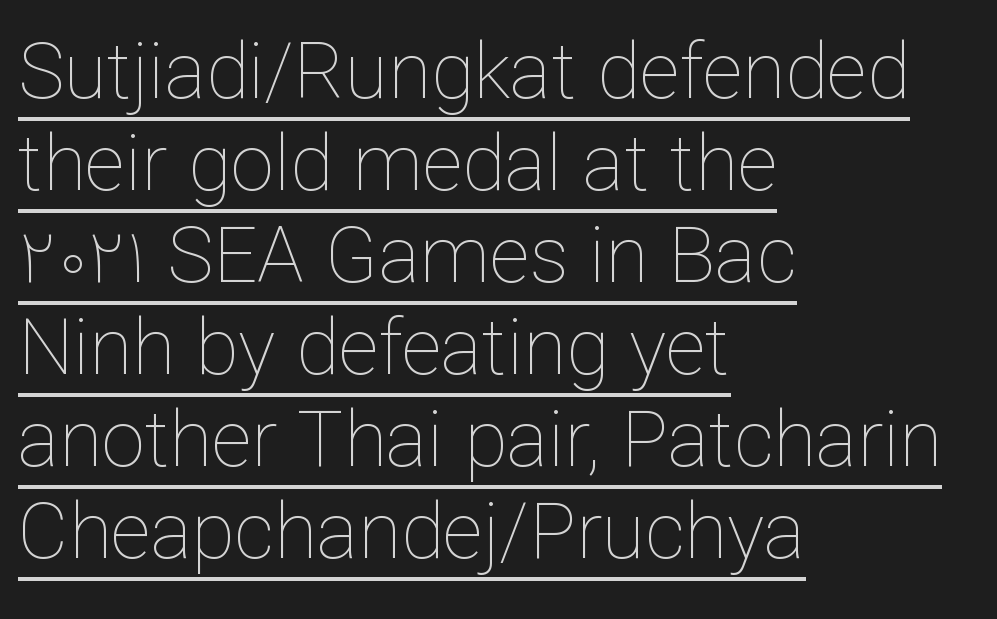
Q: Is the text bold? A: No.
Q: Is the text italic (slanted)? A: No, it is upright.
Q: Is the text underlined? A: Yes.
Q: How is the paragraph aligned? A: Left-aligned.
Q: Is the spacing between letters normal or unusually wide? A: Normal.
Q: Width (condensed, normal, or wide)? A: Normal.
Q: Stroke contrast? A: Low.
Q: x-height? A: Medium.
Q: Monospaced? A: No.
